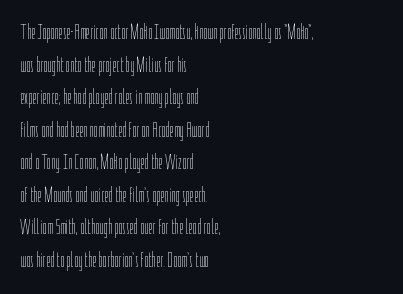
The image shows 21 px text type, upright; set left-aligned, normal line spacing (1.55x), normal letter spacing, not underlined.
